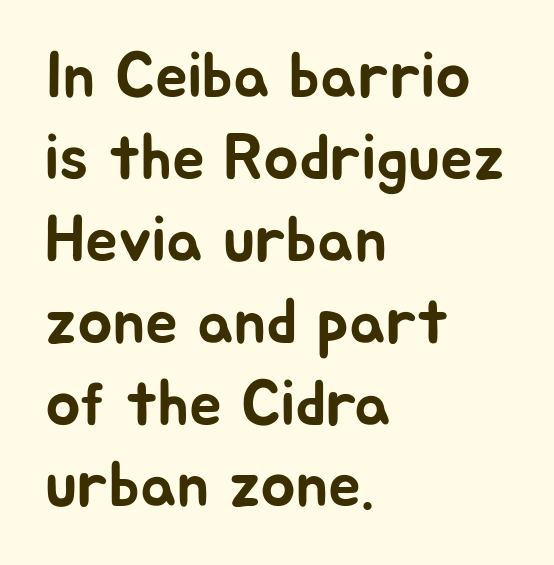
Q: Is the text italic (slanted)? A: No, it is upright.
Q: Is the typeface a serif or a sans-serif typeface? A: Sans-serif.
Q: Is the text underlined? A: No.
Q: How is the paragraph aligned? A: Left-aligned.
Q: Is the spacing between letters normal or unusually wide? A: Normal.
Q: Is the spacing between lines tight, normal or loose? A: Normal.
Q: Width (condensed, normal, or wide)? A: Normal.
Q: Stroke contrast? A: Low.
Q: x-height? A: Medium.
Q: Monospaced? A: No.
